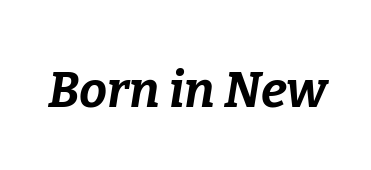
The image shows 50 px bold type, italic (leaning right); set normal letter spacing, not underlined; low stroke contrast and a medium x-height.
